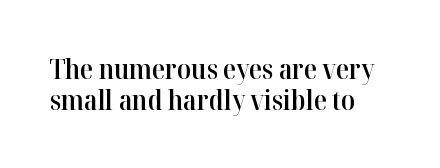
The image shows 27 px text type, upright; set left-aligned, tight line spacing (1.13x), normal letter spacing, not underlined.
